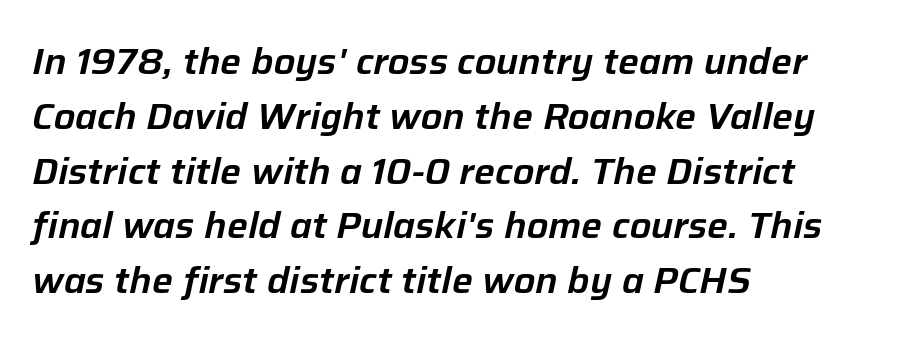
Note the varied advance widths — an 'i' is clearly narrower than an 'm'. Between one letter and the next there's only the usual sliver of space. This rendering uses left alignment, leaving the right contour irregular. Rows of type keep a routine distance in the vertical direction. The specimen reads as italic at a glance. The baseline area is clear.
